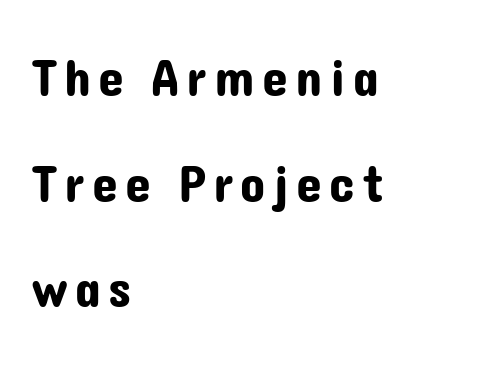
Is this a sans? Yes — the strokes have no serifs. The lines are spread far apart with generous leading. Do the characters align in a grid? No, the font is proportional. Where is the straight margin? On the left.
